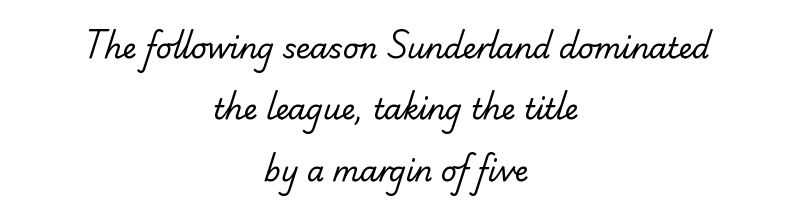
The image shows 28 px regular-weight sans-serif type; set centered, loose line spacing (2.19x), normal letter spacing, not underlined; low stroke contrast and a small x-height.
